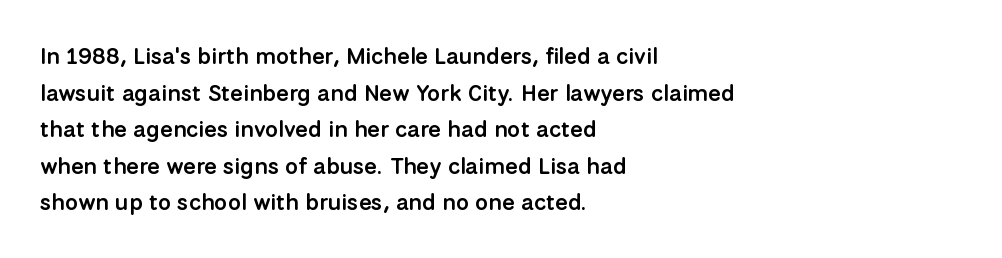
Q: Is the text bold? A: Semi-bold.
Q: Is the text italic (slanted)? A: No, it is upright.
Q: Is the text underlined? A: No.
Q: How is the paragraph aligned? A: Left-aligned.
Q: Is the spacing between letters normal or unusually wide? A: Normal.
Q: Is the spacing between lines tight, normal or loose? A: Normal.
